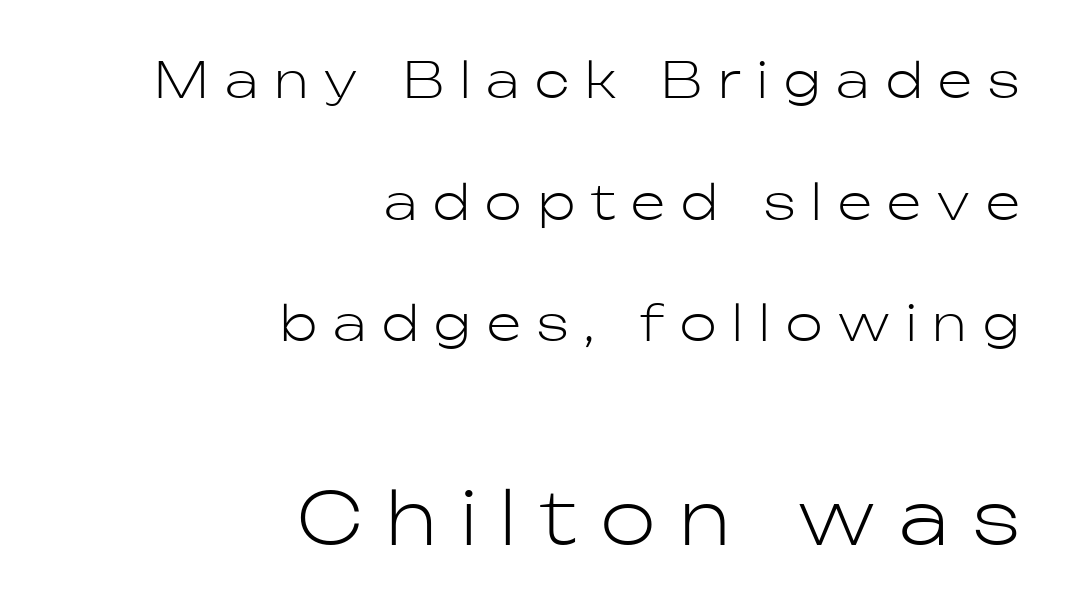
{"serif": "no", "italic": "no", "bold": "no", "weight": "light", "width": "normal", "stroke_contrast": "low", "x_height": "medium", "monospaced": "no", "underline": "no", "align": "right", "line_spacing": "loose", "line_spacing_ratio": 2.48, "letter_spacing": "wide", "letter_spacing_em": 0.33, "larger_block": "second", "size_ratio": 1.49, "glyph_px": 73}
